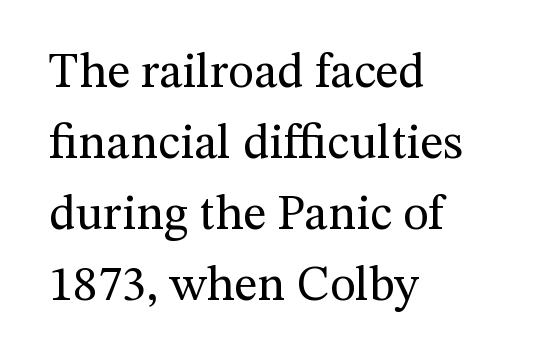
The image shows 49 px regular-weight serif type, upright; set left-aligned, normal line spacing (1.45x), normal letter spacing, not underlined; medium stroke contrast and a medium x-height.
